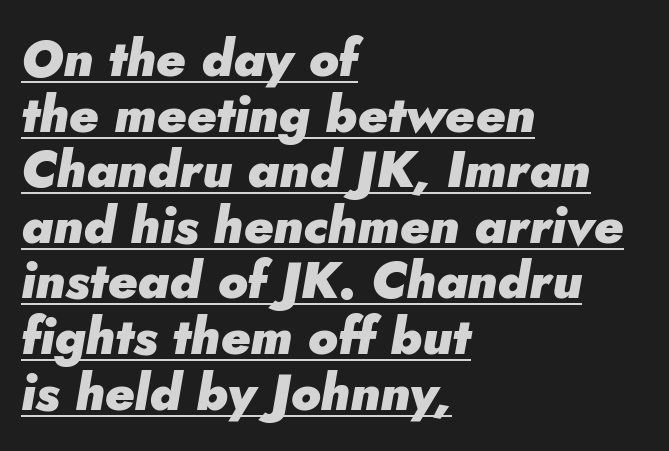
Q: Is the text bold? A: Yes.
Q: Is the text italic (slanted)? A: Yes, it leans right by about 5 degrees.
Q: Is the text underlined? A: Yes.
Q: How is the paragraph aligned? A: Left-aligned.
Q: Is the spacing between letters normal or unusually wide? A: Normal.
Q: Is the spacing between lines tight, normal or loose? A: Tight.
Q: Width (condensed, normal, or wide)? A: Normal.
Q: Stroke contrast? A: Low.
Q: x-height? A: Small.
Q: Monospaced? A: No.
